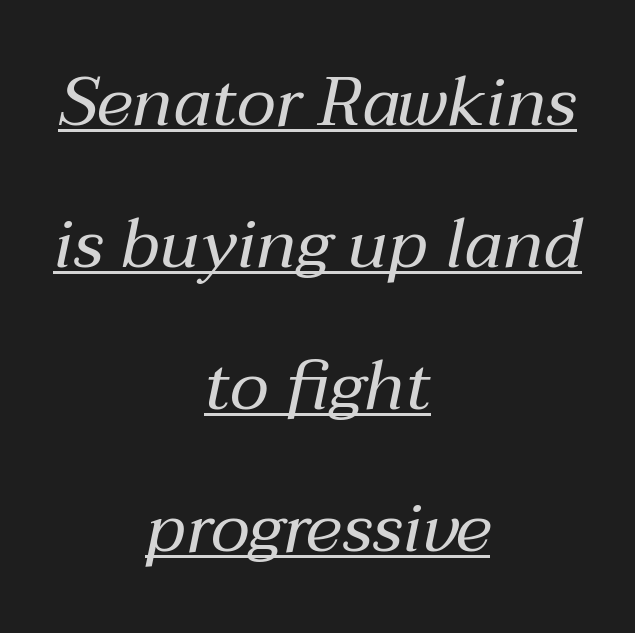
{"italic": "yes", "lean": "right", "slant_degrees": 12, "bold": "no", "weight": "regular", "width": "normal", "stroke_contrast": "medium", "x_height": "medium", "monospaced": "no", "underline": "yes", "align": "center", "line_spacing": "loose", "line_spacing_ratio": 2.06, "letter_spacing": "normal", "letter_spacing_em": 0.0, "glyph_px": 69}
